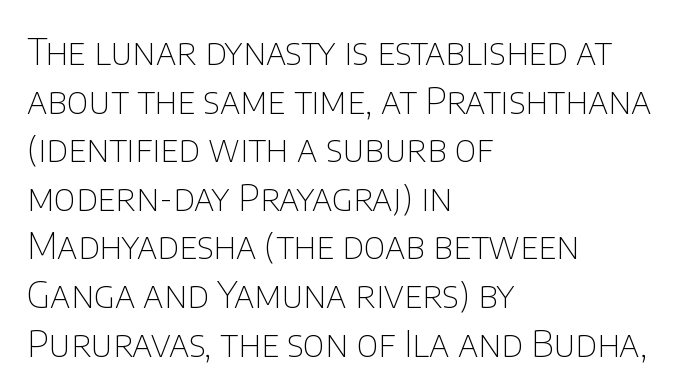
{"serif": "no", "italic": "no", "bold": "no", "weight": "thin", "width": "normal", "stroke_contrast": "low", "x_height": "large", "monospaced": "no", "underline": "no", "align": "left", "line_spacing": "normal", "line_spacing_ratio": 1.35, "letter_spacing": "normal", "letter_spacing_em": 0.0, "glyph_px": 36}
